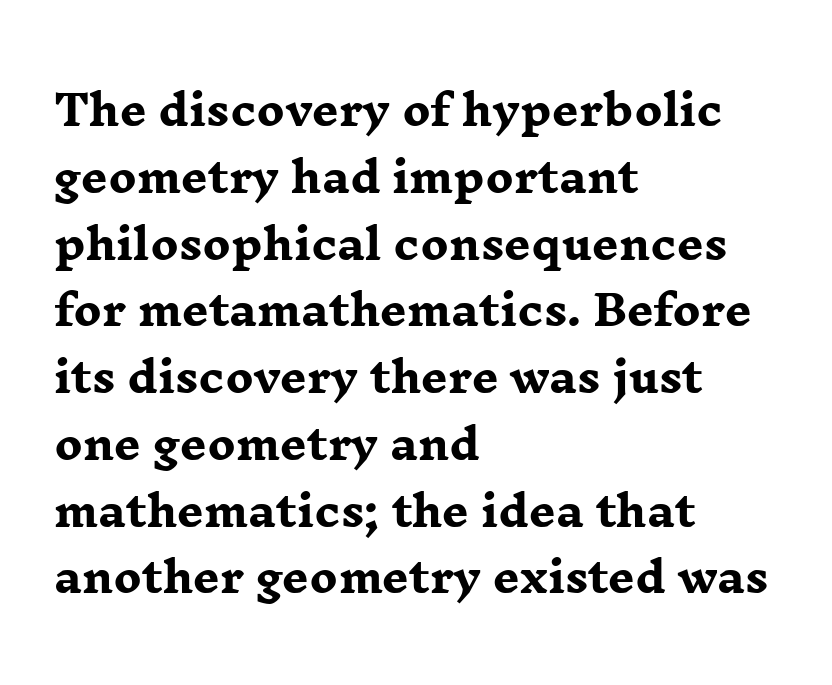
Standard letterfit; no display-style spreading of the glyphs. This rendering features lettering with no underline. Yep, those are serifs on the letters. Heft: maximum for text — a bold.
